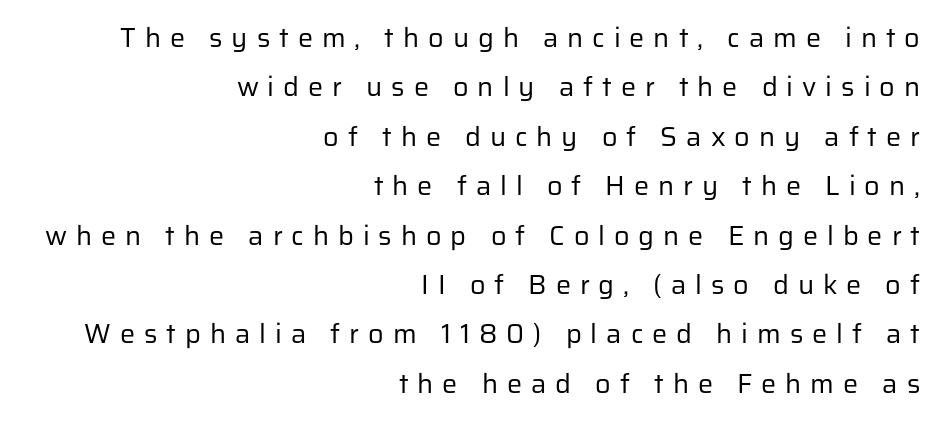
{"italic": "no", "bold": "no", "underline": "no", "align": "right", "line_spacing_ratio": 1.83, "letter_spacing": "wide", "letter_spacing_em": 0.33, "glyph_px": 27}
